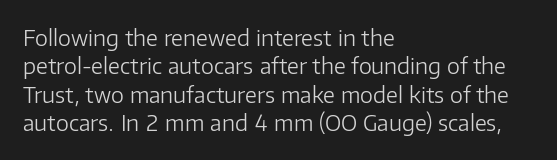
Rule under the text: the space is simply empty. Honestly, the letter spacing is just normal — you wouldn't notice it. The font's upright variant was chosen for this text. The strokes are not fattened; the text isn't bold. Layout note: lines flush left. The designer left line spacing at the default.
